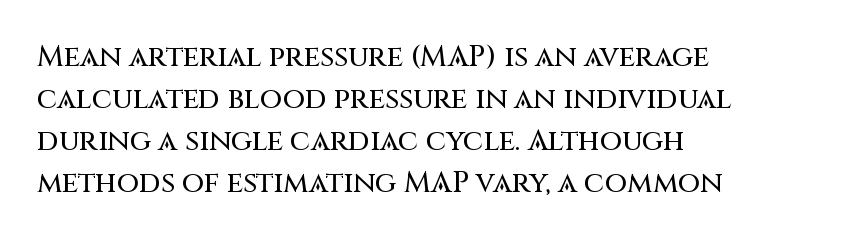
Q: Is the text italic (slanted)? A: No, it is upright.
Q: Is the typeface a serif or a sans-serif typeface? A: Sans-serif.
Q: Is the text underlined? A: No.
Q: How is the paragraph aligned? A: Left-aligned.
Q: Is the spacing between letters normal or unusually wide? A: Normal.
Q: Is the spacing between lines tight, normal or loose? A: Normal.
Q: Width (condensed, normal, or wide)? A: Normal.
Q: Stroke contrast? A: Medium.
Q: x-height? A: Large.
Q: Monospaced? A: No.
